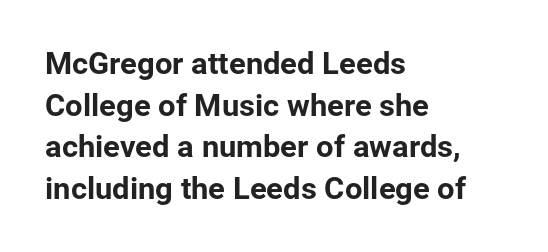
The image shows 31 px sans-serif type, upright; set left-aligned, normal line spacing (1.34x), normal letter spacing, not underlined; low stroke contrast and a medium x-height.
